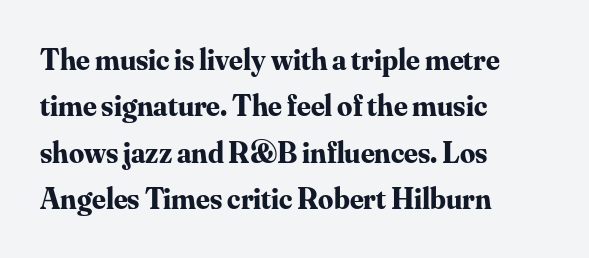
Proportional: the letters do not fall into vertical columns. Default kerning and tracking; the words read as compact shapes. Old-style or modern, the face here clearly has serifs. This block has exactly the height ordinary leading produces. Descenders hang freely into open space. A student would call this left alignment; a typographer would say flush left, rag right.
